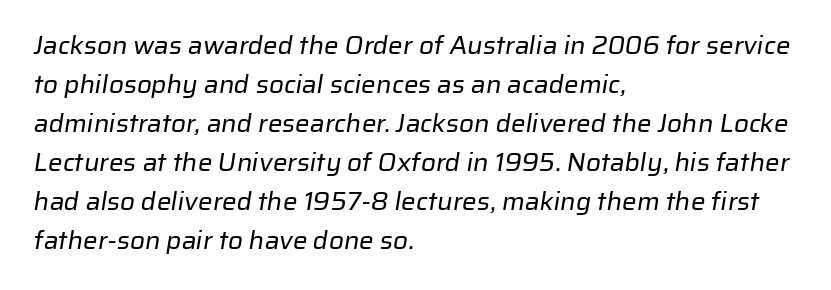
Q: Is the text bold? A: No.
Q: Is the text underlined? A: No.
Q: How is the paragraph aligned? A: Left-aligned.
Q: Is the spacing between letters normal or unusually wide? A: Normal.
Q: Is the spacing between lines tight, normal or loose? A: Normal.
